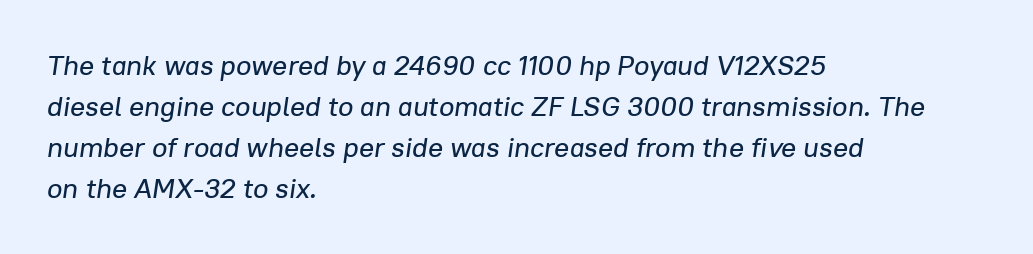
Q: Is the text italic (slanted)? A: Yes, it leans right by about 8 degrees.
Q: Is the text underlined? A: No.
Q: How is the paragraph aligned? A: Left-aligned.
Q: Is the spacing between letters normal or unusually wide? A: Normal.
Q: Is the spacing between lines tight, normal or loose? A: Normal.
Q: Width (condensed, normal, or wide)? A: Normal.
Q: Stroke contrast? A: Low.
Q: x-height? A: Medium.
Q: Monospaced? A: No.
